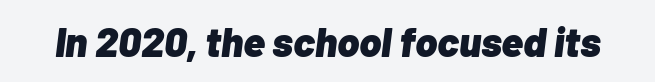
{"italic": "yes", "lean": "right", "slant_degrees": 7, "bold": "yes", "weight": "heavy", "width": "normal", "stroke_contrast": "low", "x_height": "medium", "monospaced": "no", "underline": "no", "letter_spacing": "normal", "letter_spacing_em": 0.0, "glyph_px": 41}
